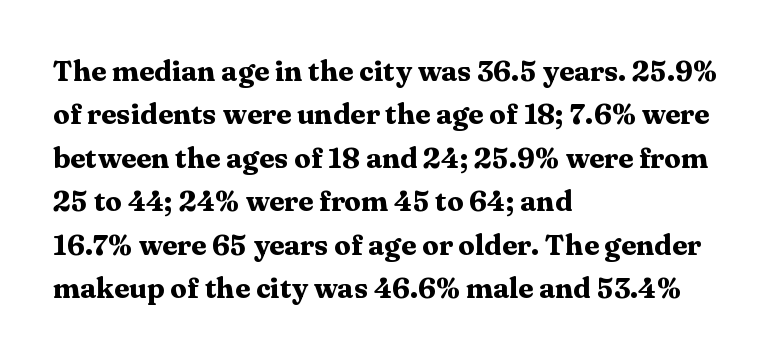
{"serif": "yes", "italic": "no", "bold": "yes", "weight": "heavy", "width": "wide", "stroke_contrast": "medium", "x_height": "medium", "monospaced": "no", "underline": "no", "align": "left", "line_spacing": "normal", "line_spacing_ratio": 1.55, "letter_spacing": "normal", "letter_spacing_em": 0.0, "glyph_px": 28}
